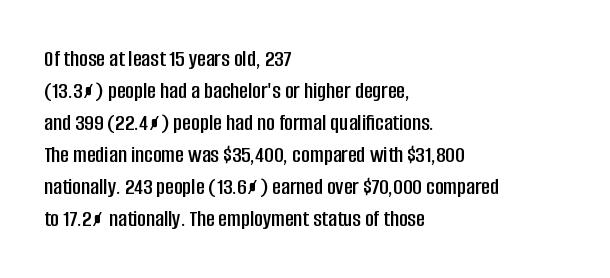
No italicization has been applied; the sample stays upright. The vertical gap from one line to the next is medium. Standard letterfit; no display-style spreading of the glyphs. The passage is arranged the way most books set body copy — flush left. Rule under the text: the space is simply empty.
